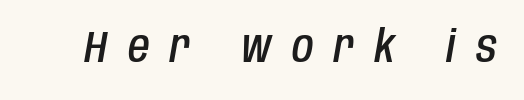
Compared with an ordinary text face, these strokes are moderately heavier — a semibold. Anything drawn beneath the words? Only blank space. Each word looks stretched out because of the extra space between its letters. Character widths vary here, with narrow letters taking less room than wide ones. Yep, that's italic — everything's leaning.
